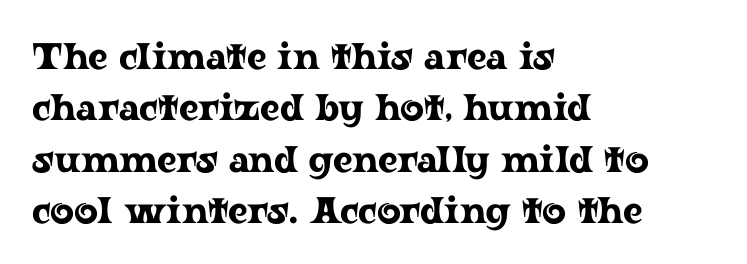
The image shows 37 px wide serif type, upright; set left-aligned, normal line spacing (1.39x), normal letter spacing, not underlined; low stroke contrast and a medium x-height.
